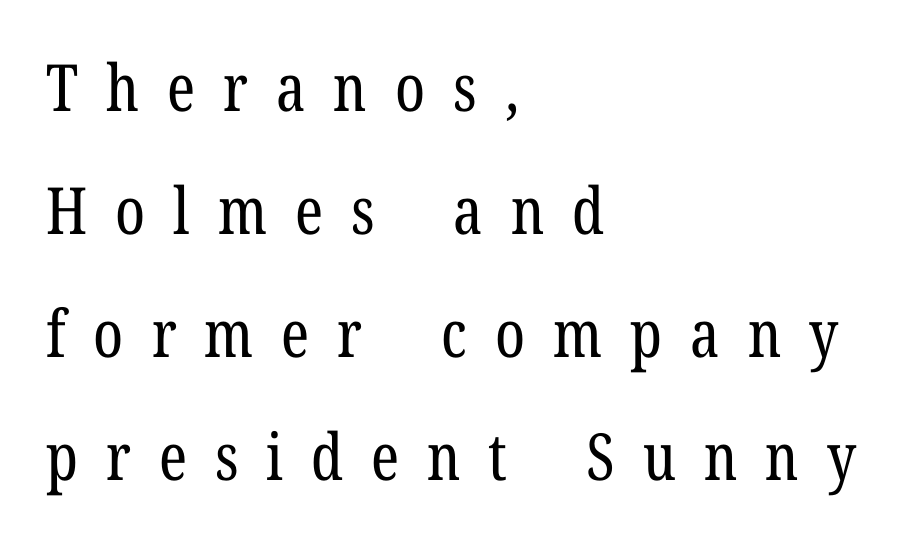
Q: Is the text bold? A: No.
Q: Is the text italic (slanted)? A: No, it is upright.
Q: Is the typeface a serif or a sans-serif typeface? A: Serif.
Q: Is the text underlined? A: No.
Q: How is the paragraph aligned? A: Left-aligned.
Q: Is the spacing between letters normal or unusually wide? A: Unusually wide.
Q: Width (condensed, normal, or wide)? A: Condensed.
Q: Stroke contrast? A: Low.
Q: x-height? A: Medium.
Q: Monospaced? A: No.
